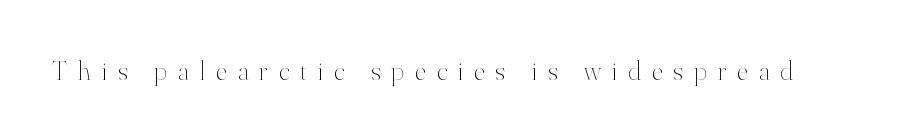
{"italic": "no", "bold": "no", "weight": "thin", "width": "normal", "stroke_contrast": "high", "x_height": "small", "monospaced": "no", "underline": "no", "letter_spacing": "wide", "letter_spacing_em": 0.39, "glyph_px": 28}
